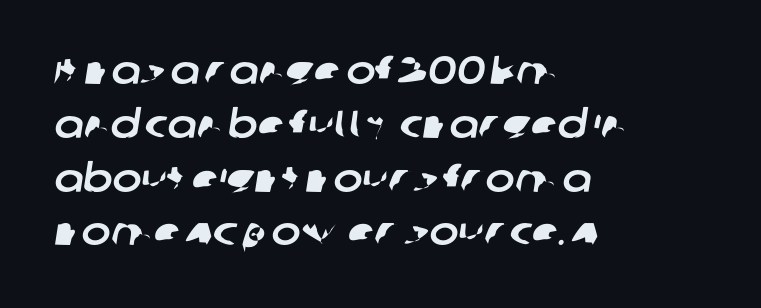
{"serif": "no", "width": "normal", "stroke_contrast": "low", "x_height": "large", "monospaced": "no", "underline": "no", "align": "left", "line_spacing": "normal", "line_spacing_ratio": 1.38, "letter_spacing": "normal", "letter_spacing_em": 0.0, "glyph_px": 39}
